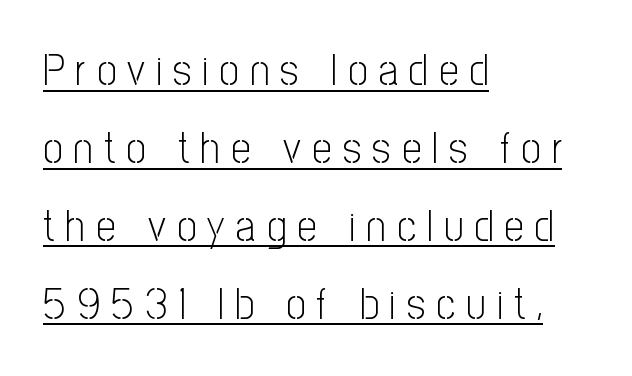
The image shows 44 px light, condensed sans-serif type, upright; set left-aligned, line spacing 1.77x, unusually wide letter spacing (+0.25 em), underlined; low stroke contrast and a medium x-height.
